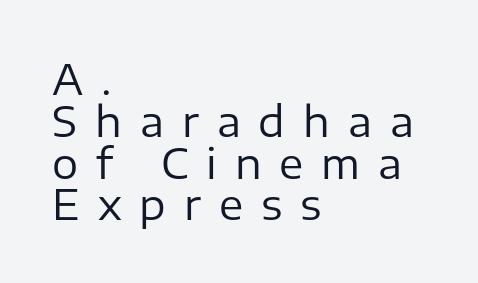
How would I describe the line gaps? Narrow and economical. Posture: vertical. Is the type heavy? It reads as light-to-regular instead. Anything drawn beneath the words? Only blank space. Here the glyphs are tracked loosely, breaking word shapes into spaced letters. Spacing verdict: proportional, widths tailored to each character.
